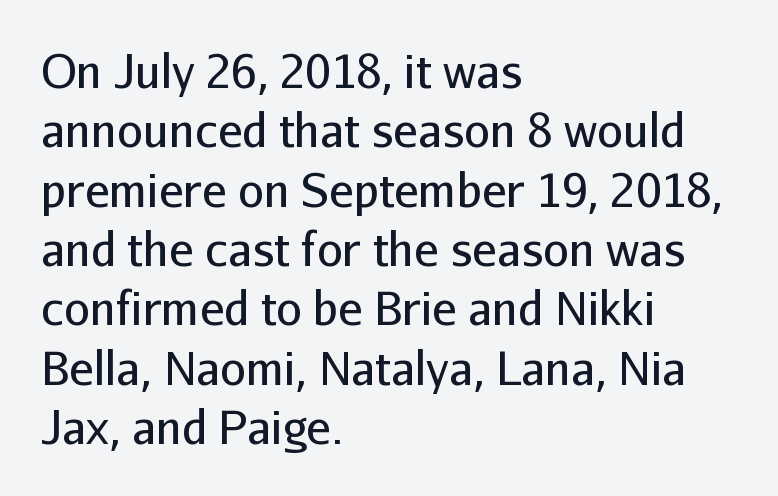
Q: Is the text bold? A: No.
Q: Is the text italic (slanted)? A: No, it is upright.
Q: Is the typeface a serif or a sans-serif typeface? A: Sans-serif.
Q: Is the text underlined? A: No.
Q: How is the paragraph aligned? A: Left-aligned.
Q: Is the spacing between letters normal or unusually wide? A: Normal.
Q: Is the spacing between lines tight, normal or loose? A: Normal.
Q: Width (condensed, normal, or wide)? A: Normal.
Q: Stroke contrast? A: Low.
Q: x-height? A: Medium.
Q: Monospaced? A: No.
